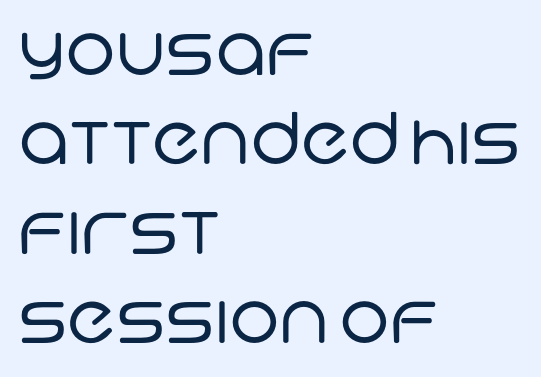
Q: Is the text bold? A: No.
Q: Is the typeface a serif or a sans-serif typeface? A: Sans-serif.
Q: Is the text underlined? A: No.
Q: How is the paragraph aligned? A: Left-aligned.
Q: Is the spacing between letters normal or unusually wide? A: Normal.
Q: Is the spacing between lines tight, normal or loose? A: Normal.
Q: Width (condensed, normal, or wide)? A: Normal.
Q: Stroke contrast? A: Low.
Q: x-height? A: Large.
Q: Monospaced? A: No.
